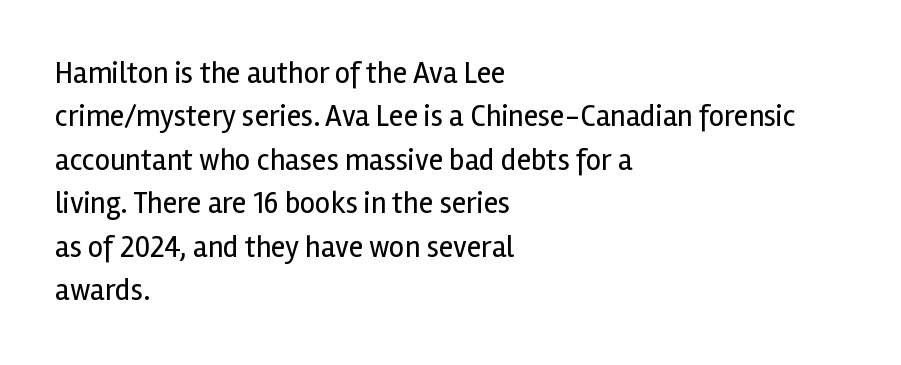
Descender tails drop into unmarked territory. Italic? Not at all — the glyphs are vertical. The passage shown stacks its lines at a standard gap. You could not count columns in this text — the font is proportionally spaced. Spacing between characters is what you'd get straight out of the box. Alignment: flush left.
